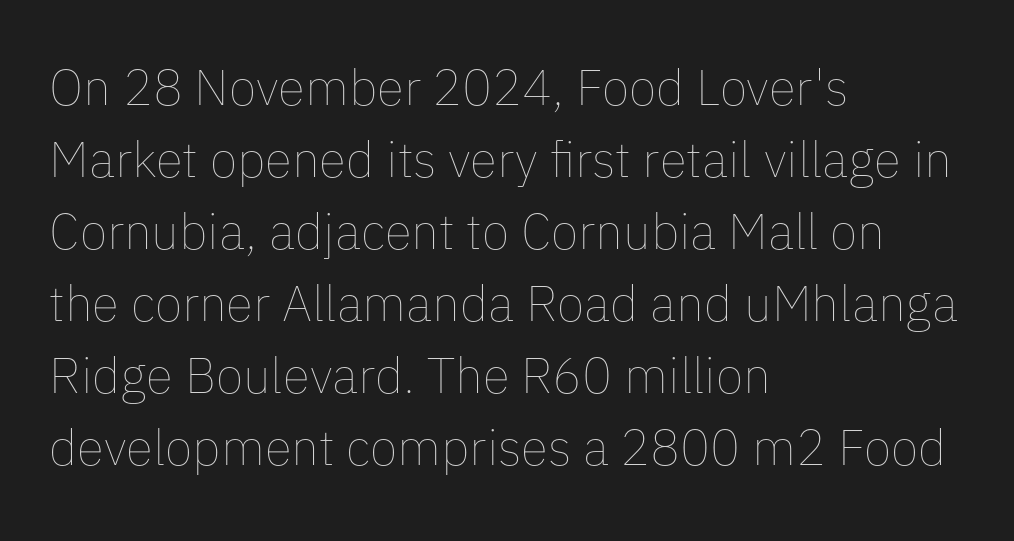
The image shows 50 px thin type, upright; set left-aligned, normal line spacing (1.44x), normal letter spacing, not underlined; low stroke contrast and a medium x-height.
